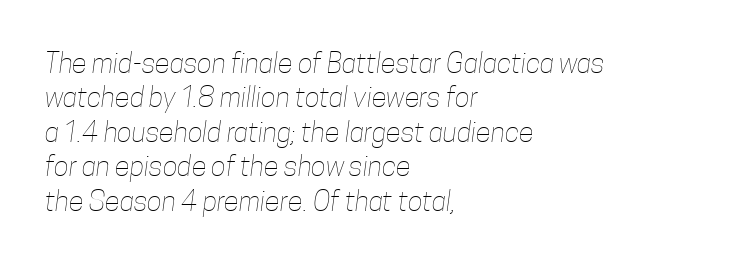
There is no visible air inserted between adjacent glyphs. Stroke thickness stays within the range of a standard reading face or lighter. The space directly below the letters is spotless. A student would call this left alignment; a typographer would say flush left, rag right.
